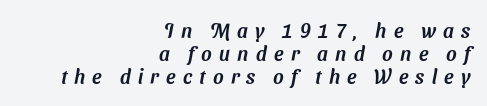
In CSS terms this would be text-align: right. Rule under the text: the space is simply empty. Between one letter and the next there's a generous, obvious gap.
